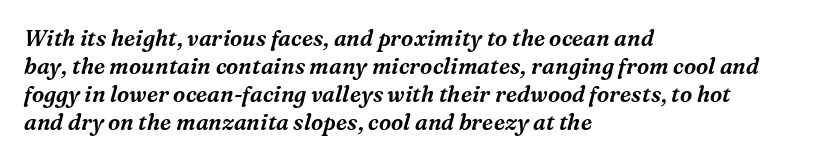
This is oblique type, the kind used for emphasis or titles. Regarding leading, the lines here are spaced in the standard way. Short note: letters normally spaced. Which margin do the lines hug? The left one — the right edge is uneven. Each row of text sits above clean, open space.
